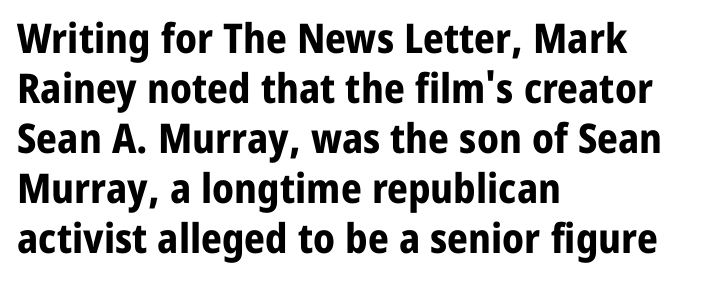
Nope, not italic — everything's standing straight. The passage shown is typed in a proportional face where columns would drift. Compared with typical body copy, the letter spacing here is the same. Serifs: no, the terminals of the letterforms are clean. Compared with a centered layout, this one pins lines to the left instead.
